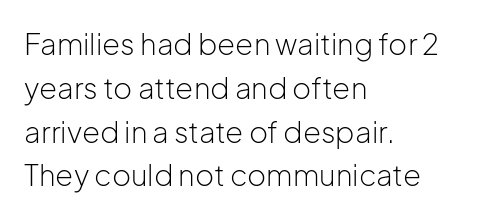
The image shows 29 px light sans-serif type, upright; set left-aligned, normal line spacing (1.51x), normal letter spacing, not underlined; low stroke contrast and a medium x-height.
